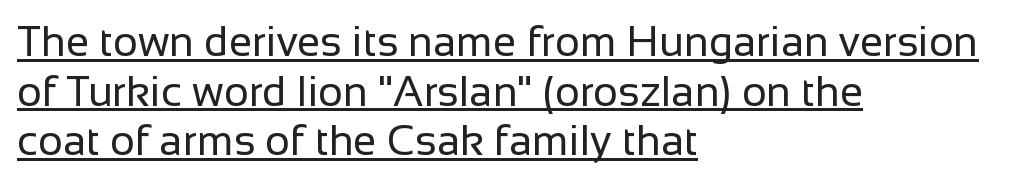
Weight: regular or lighter. Unlike italic type, these characters show no tilt at all. The rag falls on the right side of this text block. Underline: present.
